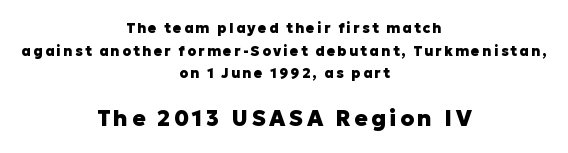
The image shows 22 px bold type, upright; set centered, normal line spacing (1.61x), not underlined; the second (bottom) block is 1.57x larger.
